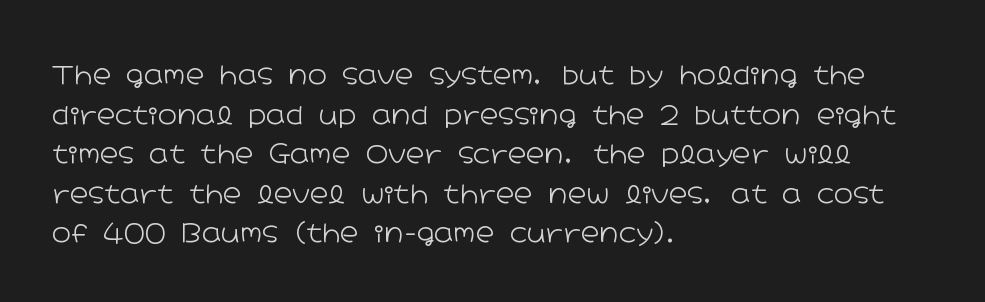
The image shows 26 px text type, upright; set left-aligned, normal line spacing (1.52x), normal letter spacing, not underlined.
